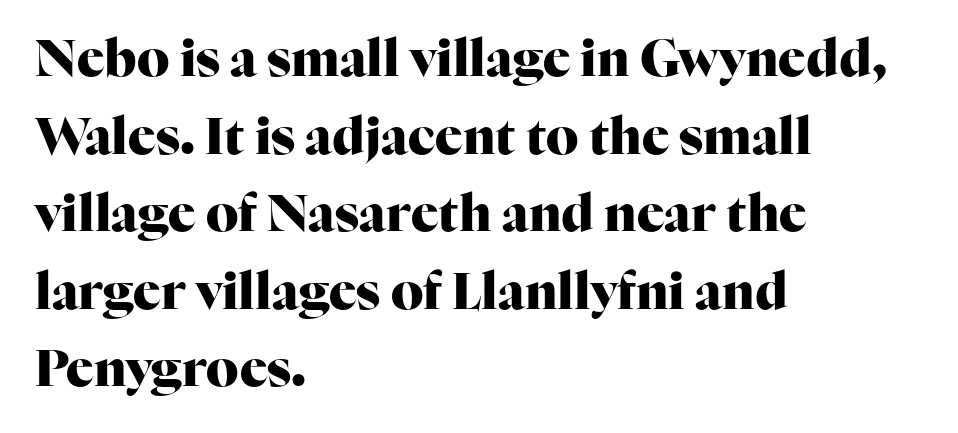
Q: Is the text bold? A: Yes.
Q: Is the text italic (slanted)? A: No, it is upright.
Q: Is the typeface a serif or a sans-serif typeface? A: Serif.
Q: Is the text underlined? A: No.
Q: How is the paragraph aligned? A: Left-aligned.
Q: Is the spacing between letters normal or unusually wide? A: Normal.
Q: Is the spacing between lines tight, normal or loose? A: Normal.
Q: Width (condensed, normal, or wide)? A: Normal.
Q: Stroke contrast? A: High.
Q: x-height? A: Medium.
Q: Monospaced? A: No.
